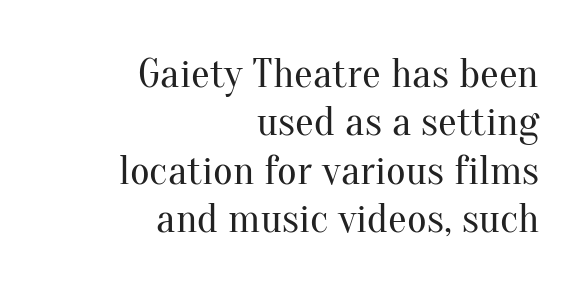
The image shows 42 px regular-weight serif type, upright; set right-aligned, tight line spacing (1.15x), normal letter spacing, not underlined; medium stroke contrast and a small x-height.
